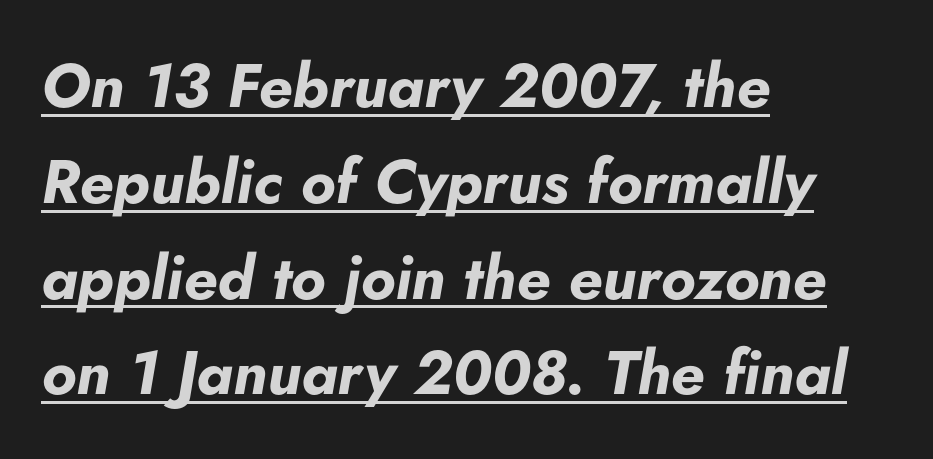
{"italic": "yes", "lean": "right", "slant_degrees": 5, "bold": "yes", "weight": "bold", "width": "normal", "stroke_contrast": "low", "x_height": "small", "monospaced": "no", "underline": "yes", "align": "left", "line_spacing": "normal", "line_spacing_ratio": 1.57, "letter_spacing": "normal", "letter_spacing_em": 0.0, "glyph_px": 61}
